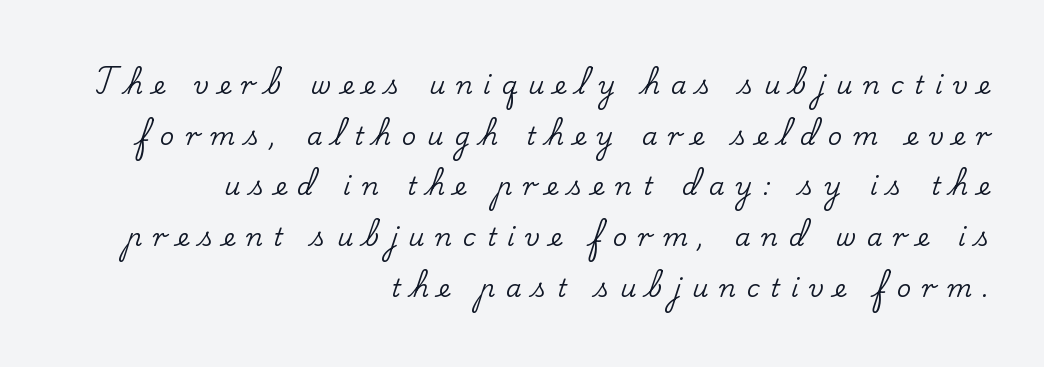
The zone under the glyphs is completely vacant. Baseline-to-baseline distance is far greater than the letter height. The setting favours the right margin, as signatures and pull-quotes sometimes do.
